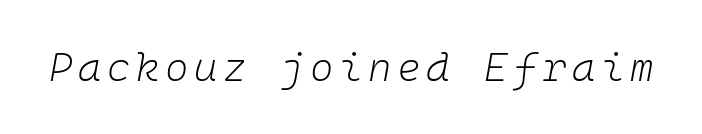
Q: Is the text bold? A: No.
Q: Is the text italic (slanted)? A: Yes, it leans right by about 10 degrees.
Q: Is the text underlined? A: No.
Q: Width (condensed, normal, or wide)? A: Normal.
Q: Stroke contrast? A: Low.
Q: x-height? A: Medium.
Q: Monospaced? A: Yes.
